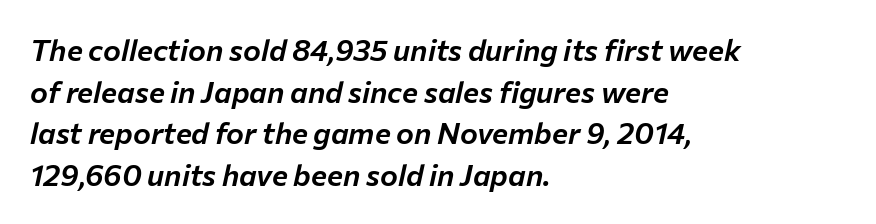
Q: Is the text italic (slanted)? A: Yes, it leans right by about 12 degrees.
Q: Is the text underlined? A: No.
Q: How is the paragraph aligned? A: Left-aligned.
Q: Is the spacing between letters normal or unusually wide? A: Normal.
Q: Is the spacing between lines tight, normal or loose? A: Normal.
Q: Width (condensed, normal, or wide)? A: Normal.
Q: Stroke contrast? A: Low.
Q: x-height? A: Medium.
Q: Monospaced? A: No.
